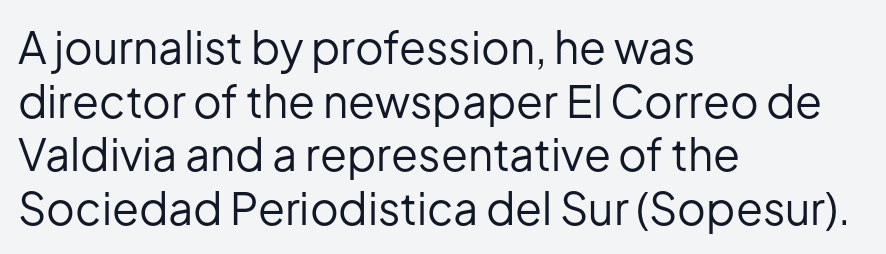
Q: Is the text bold? A: No.
Q: Is the text italic (slanted)? A: No, it is upright.
Q: Is the typeface a serif or a sans-serif typeface? A: Sans-serif.
Q: Is the text underlined? A: No.
Q: How is the paragraph aligned? A: Left-aligned.
Q: Is the spacing between letters normal or unusually wide? A: Normal.
Q: Width (condensed, normal, or wide)? A: Normal.
Q: Stroke contrast? A: Low.
Q: x-height? A: Medium.
Q: Monospaced? A: No.
